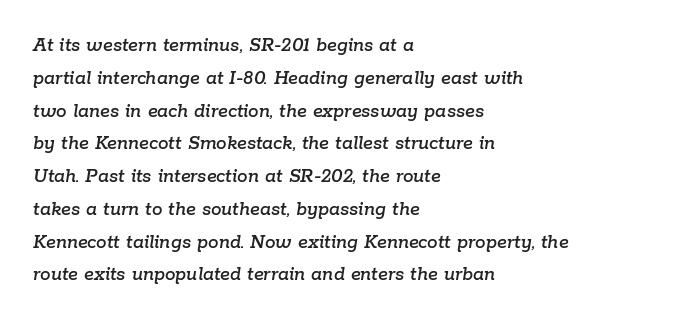
The image shows 21 px text type, italic (leaning right); set left-aligned, normal line spacing (1.56x), normal letter spacing, not underlined.
